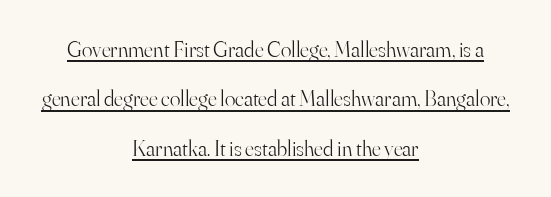
The image shows 22 px text type, upright; set centered, loose line spacing (2.25x), normal letter spacing, underlined.
